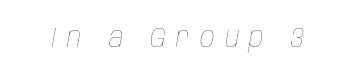
{"italic": "yes", "lean": "right", "slant_degrees": 10, "bold": "no", "weight": "thin", "width": "condensed", "stroke_contrast": "low", "x_height": "large", "monospaced": "no", "underline": "no", "letter_spacing": "wide", "letter_spacing_em": 0.35, "glyph_px": 29}
